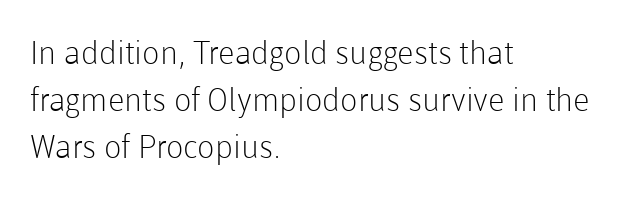
The image shows 32 px light sans-serif type, upright; set left-aligned, normal line spacing (1.47x), normal letter spacing, not underlined; low stroke contrast and a medium x-height.
